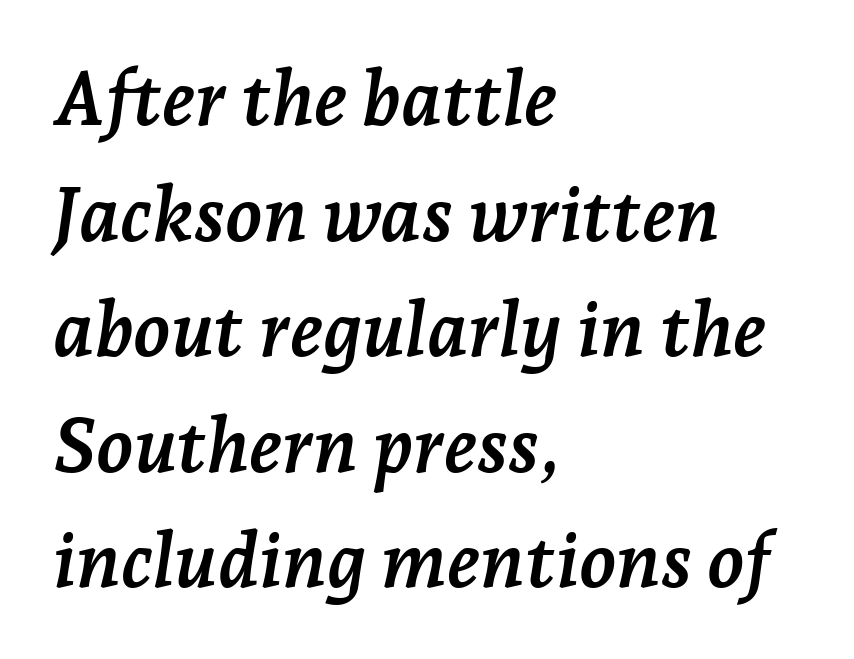
The image shows 76 px semibold serif type, italic (leaning right); set left-aligned, normal line spacing (1.52x), normal letter spacing, not underlined; low stroke contrast and a medium x-height.
